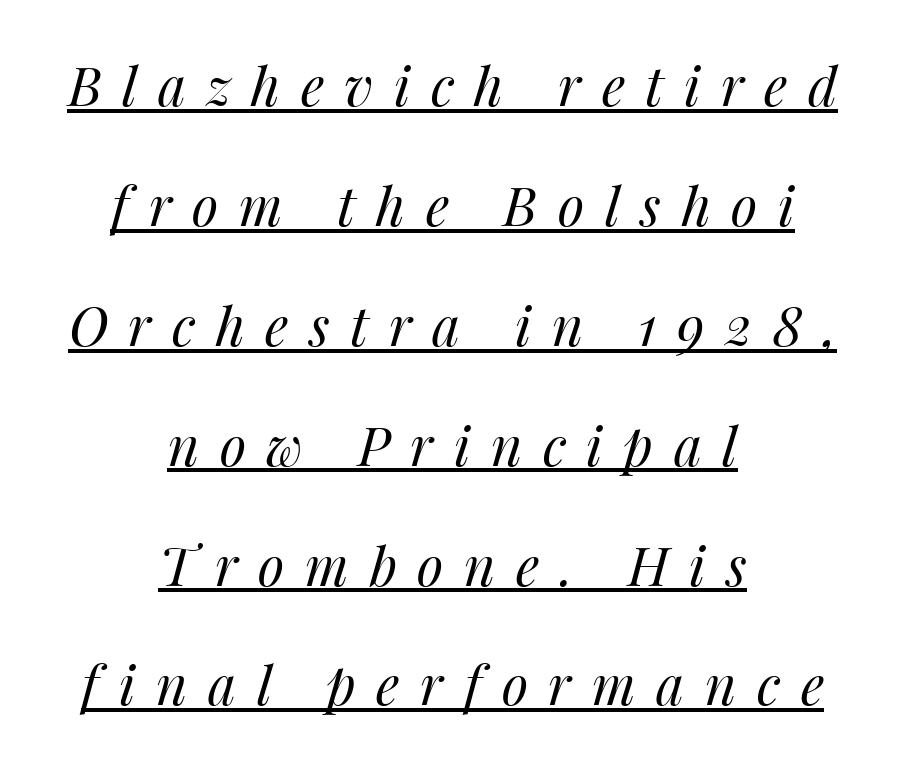
Q: Is the text bold? A: No.
Q: Is the text italic (slanted)? A: Yes, it leans right by about 14 degrees.
Q: Is the text underlined? A: Yes.
Q: How is the paragraph aligned? A: Centered.
Q: Is the spacing between letters normal or unusually wide? A: Unusually wide.
Q: Is the spacing between lines tight, normal or loose? A: Loose.
Q: Width (condensed, normal, or wide)? A: Normal.
Q: Stroke contrast? A: Medium.
Q: x-height? A: Medium.
Q: Monospaced? A: No.
